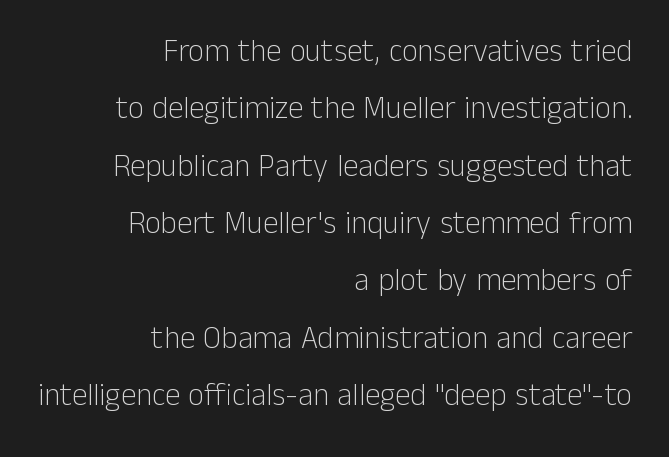
The image shows 31 px light sans-serif type, upright; set right-aligned, line spacing 1.85x, normal letter spacing, not underlined; low stroke contrast and a medium x-height.
